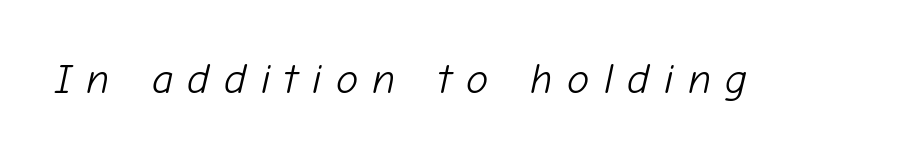
Beneath every word, the page is bare. Do the characters align in a grid? No, the font is proportional. When letters slant like this, we call the style italic. Stem width sits at or under what a default text font uses. Compared with typical body copy, the letter spacing here is much looser.
